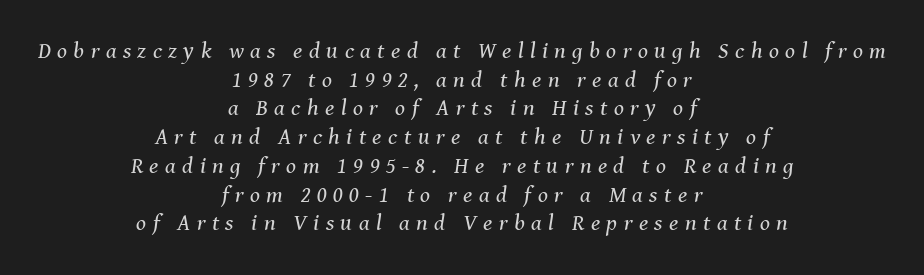
The passage shown has open, widely tracked lettering throughout. Centered paragraph, ragged on both sides. Italic? Definitely — the glyphs are oblique. The rows are spaced the way most documents space them.
